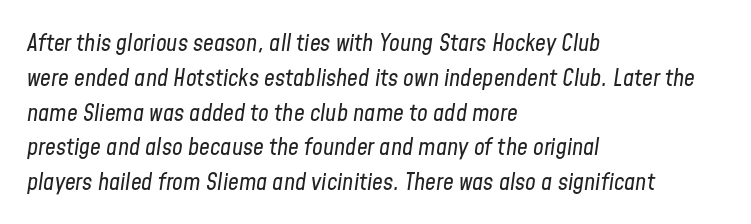
Q: Is the text bold? A: No.
Q: Is the text italic (slanted)? A: Yes, it leans right by about 8 degrees.
Q: Is the text underlined? A: No.
Q: How is the paragraph aligned? A: Left-aligned.
Q: Is the spacing between letters normal or unusually wide? A: Normal.
Q: Is the spacing between lines tight, normal or loose? A: Normal.
